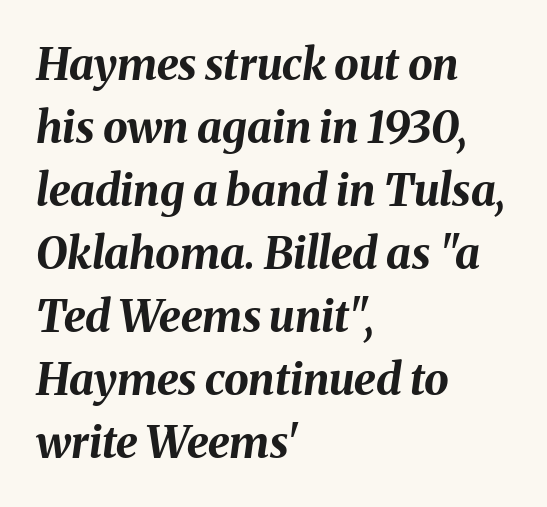
The lines are quadded left. The lettering tilts uniformly, giving the passage an italic look. Stroke thickness is high; the sample reads as a true bold. The space directly below the letters is spotless. Think of a printed novel: that variable character pitch is what you see here.
